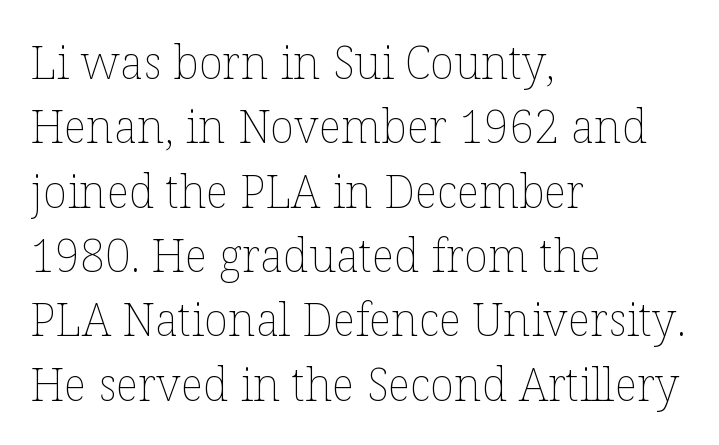
The typography opts for an upright posture over an oblique one. Letter spacing: default. The block of text has a typical density, with ordinary space between rows. Underline: absent. Alignment: flush left.
